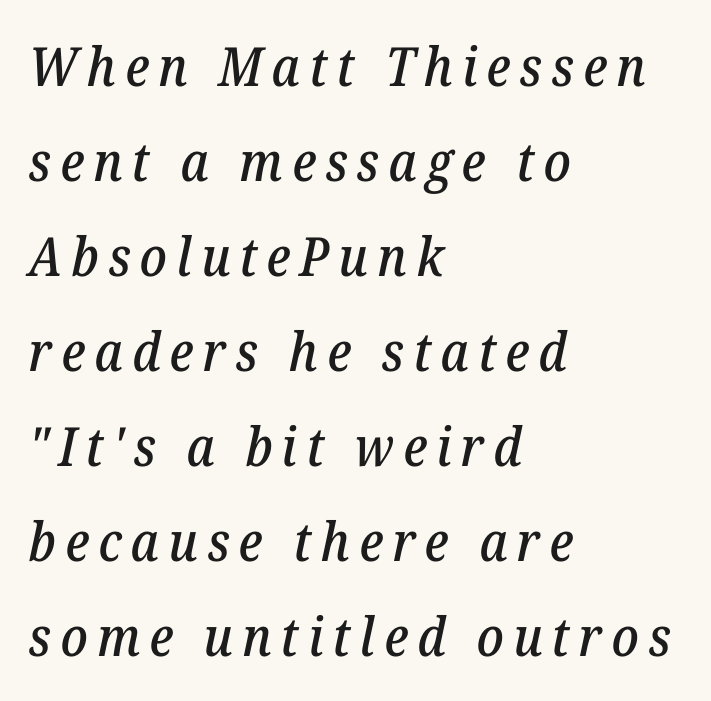
The image shows 54 px serif type, italic (leaning right); set left-aligned, line spacing 1.76x, not underlined; low stroke contrast and a medium x-height.
